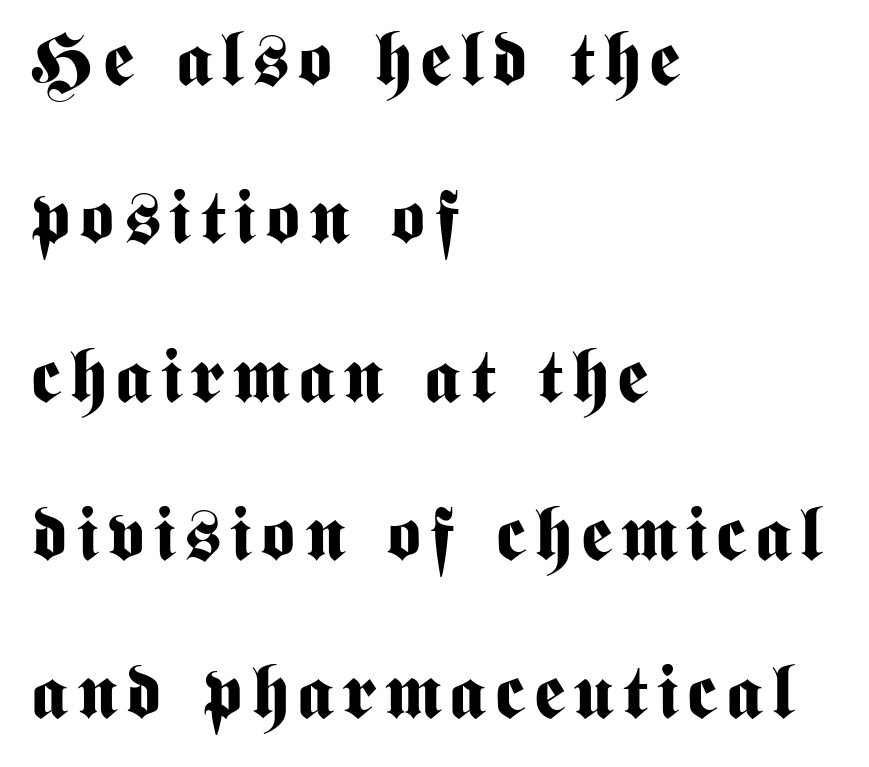
Think of a printed novel: that variable character pitch is what you see here. Vertical strokes here are truly vertical. Examine the stroke ends and you'll find no serifs. Loosely led — the rows are spread out. Does the copy run flush right? No — it runs flush left. The strokes are fattened all the way to bold.
